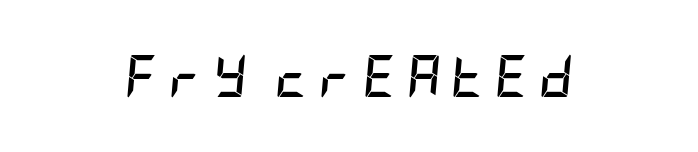
The image shows 42 px semibold, condensed type, italic (leaning right); set unusually wide letter spacing (+0.23 em), not underlined; low stroke contrast and a large x-height.
